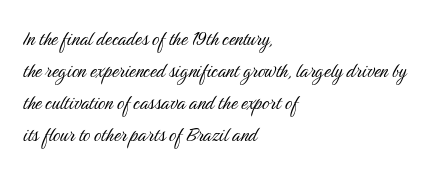
{"bold": "no", "underline": "no", "align": "left", "line_spacing": "normal", "line_spacing_ratio": 1.39, "letter_spacing": "normal", "letter_spacing_em": 0.0, "glyph_px": 23}
